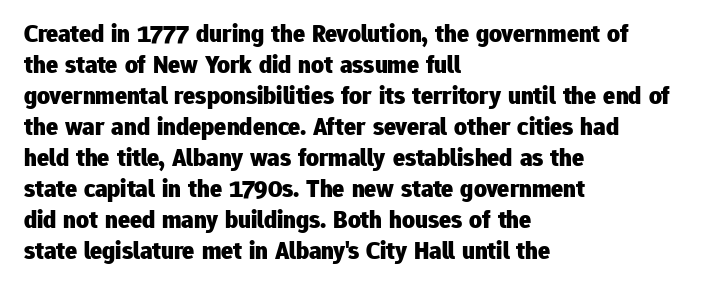
{"italic": "no", "bold": "yes", "underline": "no", "align": "left", "line_spacing_ratio": 1.24, "letter_spacing": "normal", "letter_spacing_em": 0.0, "glyph_px": 25}
